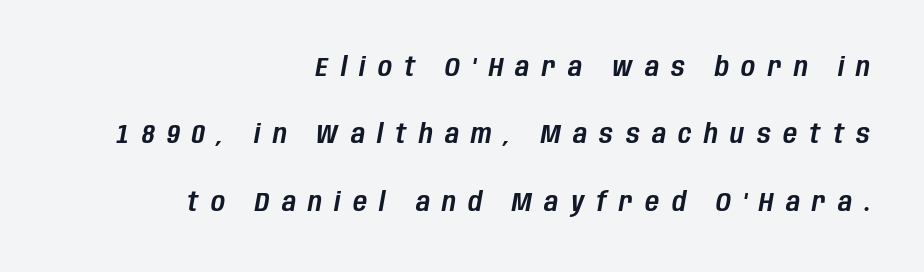
The image shows 27 px text type, italic (leaning right); set right-aligned, loose line spacing (2.5x), unusually wide letter spacing (+0.46 em), not underlined.
